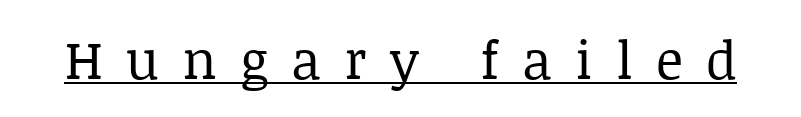
The letters are spread apart with noticeably loose tracking. Posture: straight, roman, zero tilt. A baseline rule has been typeset under these characters. Spacing verdict: proportional, widths tailored to each character.
